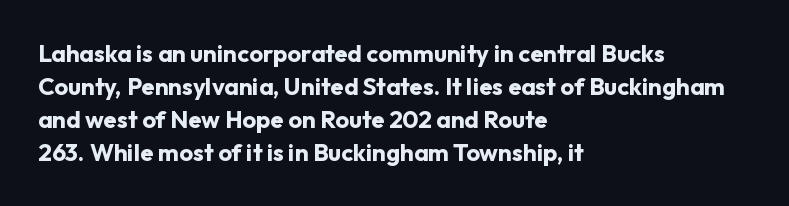
The image shows 24 px bold type, upright; set left-aligned, normal line spacing (1.37x), normal letter spacing, not underlined.
